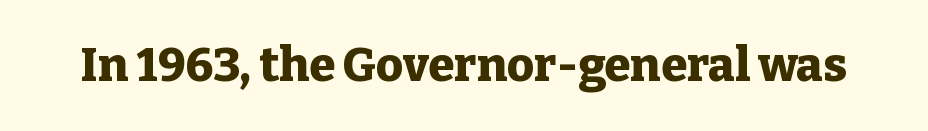
{"serif": "yes", "italic": "no", "bold": "yes", "weight": "heavy", "width": "normal", "stroke_contrast": "low", "x_height": "medium", "monospaced": "no", "underline": "no", "letter_spacing": "normal", "letter_spacing_em": 0.0, "glyph_px": 47}
